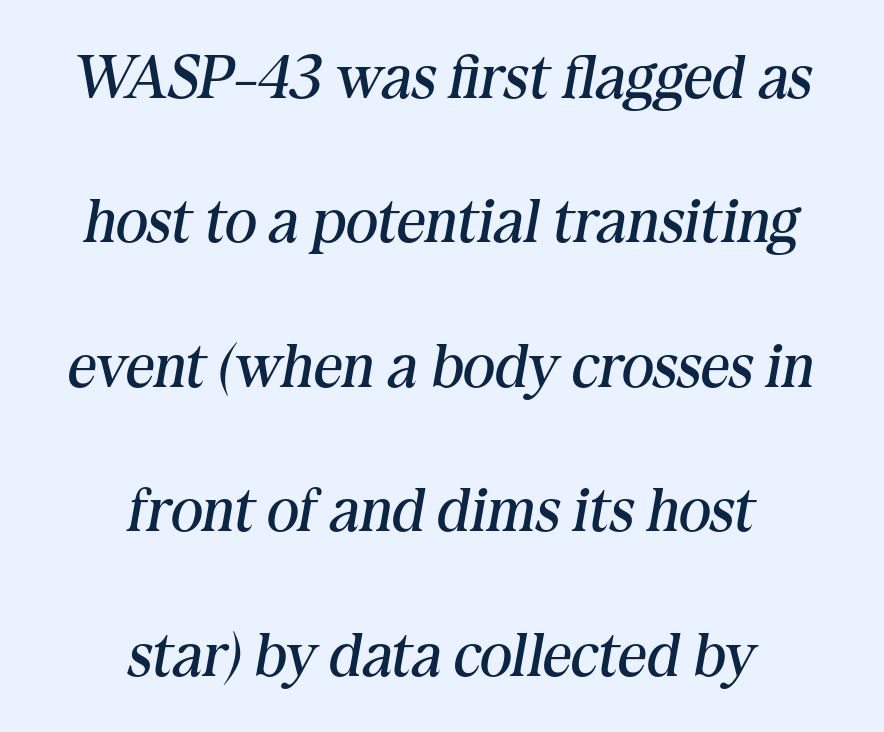
The image shows 62 px regular-weight serif type, italic (leaning right); set centered, loose line spacing (2.33x), normal letter spacing, not underlined; medium stroke contrast and a medium x-height.
